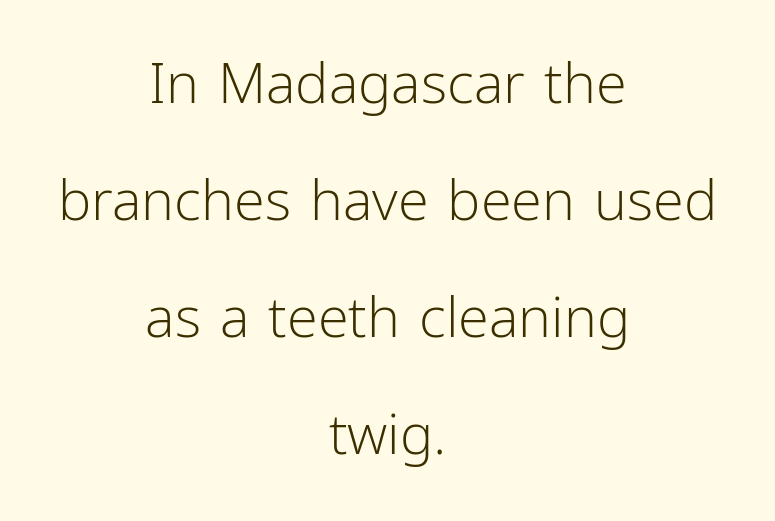
The rendering keeps characters at their native spacing. The strokes carry an ordinary text weight at most. Horizontal bands of white between lines are thick stripes. The font family rendered here belongs to the sans-serif group. A typesetter would call this proportional, since set widths differ per character.
